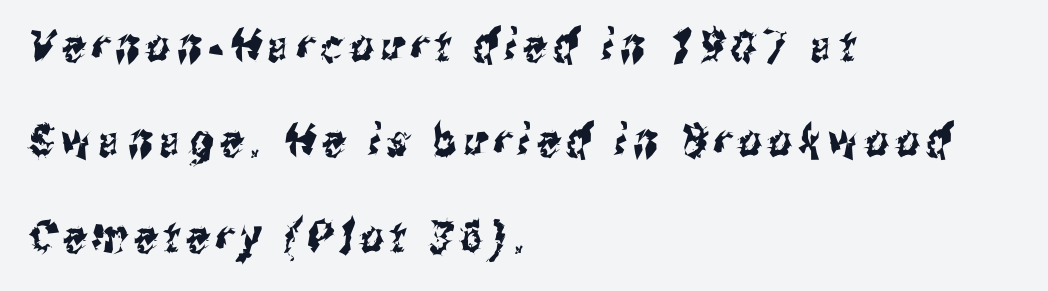
The image shows 45 px condensed sans-serif type; set left-aligned, loose line spacing (2.12x), not underlined; medium stroke contrast and a medium x-height.
